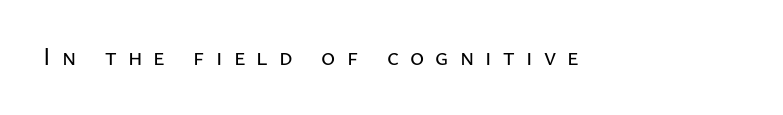
{"italic": "no", "underline": "no", "letter_spacing": "wide", "letter_spacing_em": 0.47, "glyph_px": 24}
